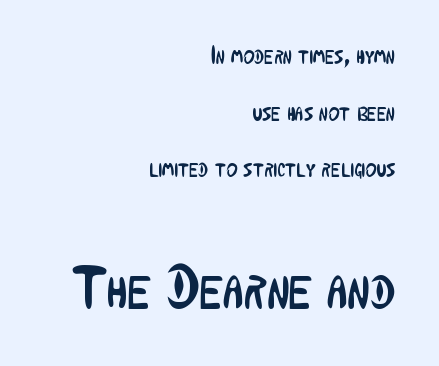
The image shows 59 px regular-weight, condensed sans-serif type, upright; set right-aligned, loose line spacing (2.36x), normal letter spacing, not underlined; the second (bottom) block is 2.46x larger; low stroke contrast and a medium x-height.
